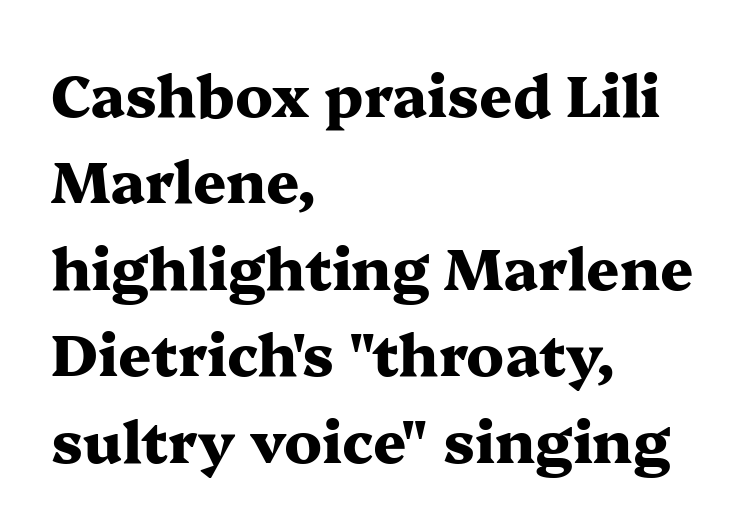
The image shows 58 px heavy, wide serif type, upright; set left-aligned, normal line spacing (1.49x), normal letter spacing, not underlined; medium stroke contrast and a medium x-height.
